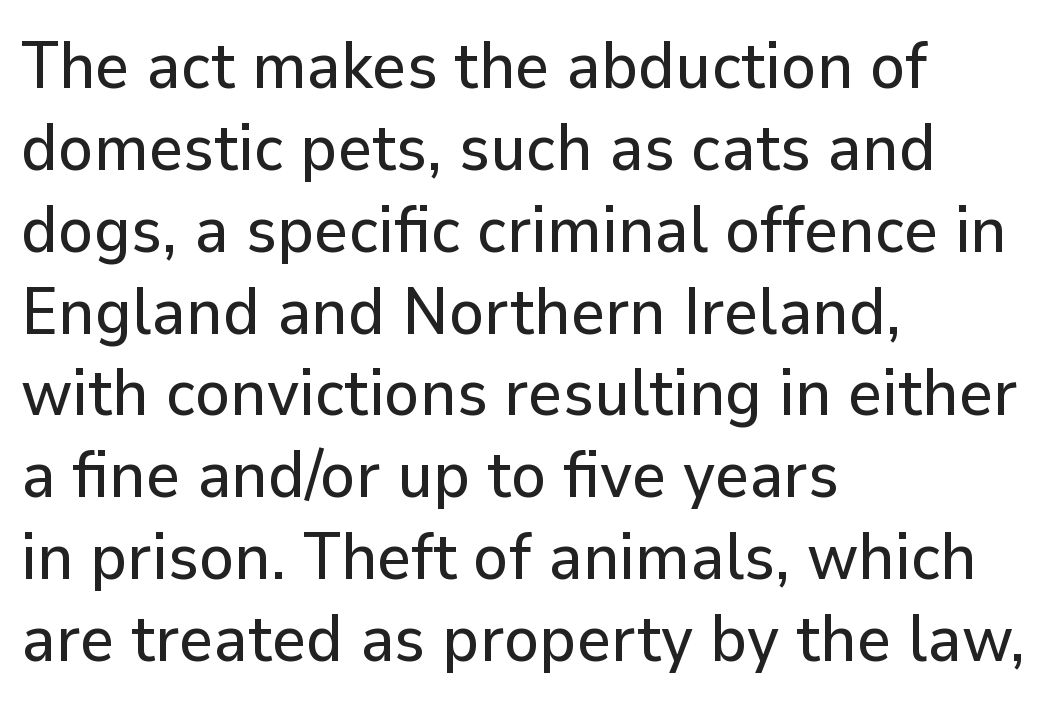
{"serif": "no", "italic": "no", "width": "normal", "stroke_contrast": "low", "x_height": "medium", "monospaced": "no", "underline": "no", "align": "left", "line_spacing_ratio": 1.24, "letter_spacing": "normal", "letter_spacing_em": 0.0, "glyph_px": 66}
